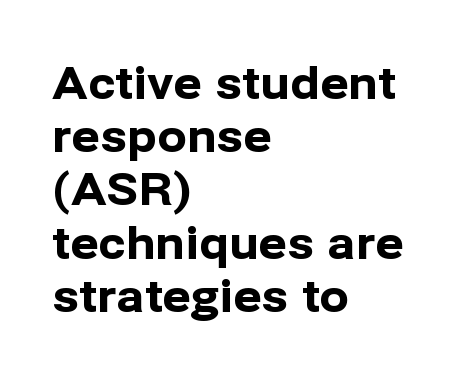
Line starts are locked; line ends wander. Note the varied advance widths — an 'i' is clearly narrower than an 'm'. Tracking value appears to be zero — textbook default spacing. Bold? Absolutely — the strokes are thick and heavy. Does the lettering tilt? It doesn't — this is upright. The characters display no serif detailing; their extremities are plain.
